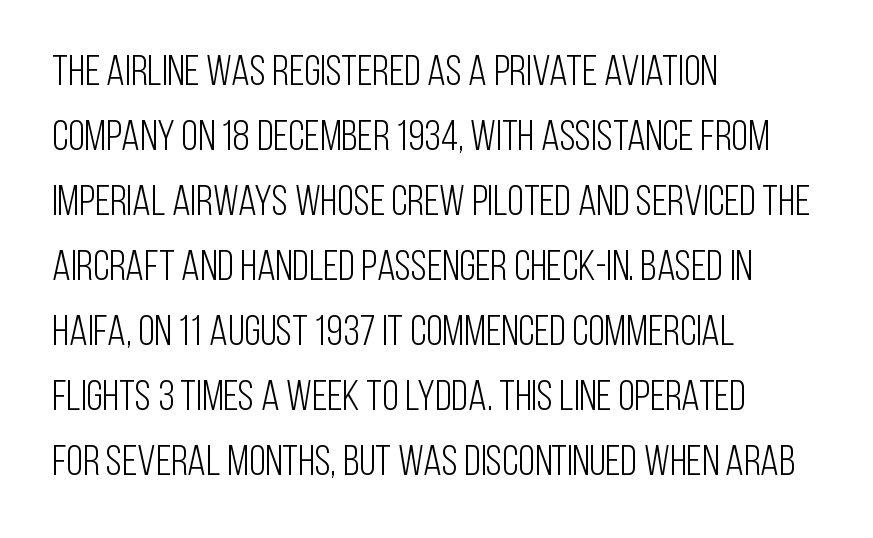
Each letter keeps its own natural width here, so spacing adapts to shape. The strip under each line holds only bare page. The passage is arranged the way most books set body copy — flush left. Heft: none added — not bold. The letterforms sit shoulder to shoulder at normal distance.
